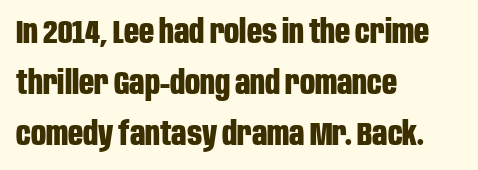
It's the straight-up-and-down kind of type. The type is set solid horizontally, with unmodified tracking. The face used here is a sans, in the tradition of grotesques and geometrics. The passage shown is typed in a proportional face where columns would drift.
